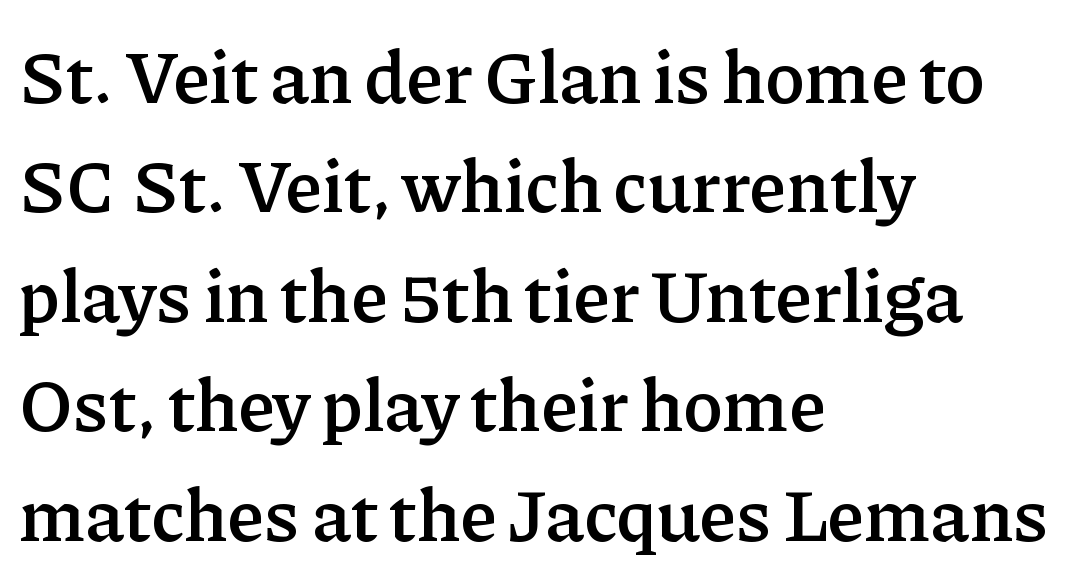
This sample has the flowing, uneven cadence of proportional lettering. Stroke thickness is moderately raised; the sample reads as semibold. A normal amount of white space separates one row of letters from the next. Teacher's note: observe the even left margin — that is flush-left alignment. Words float on clear page, feet unadorned. The letters stand upright; this is a roman face.
